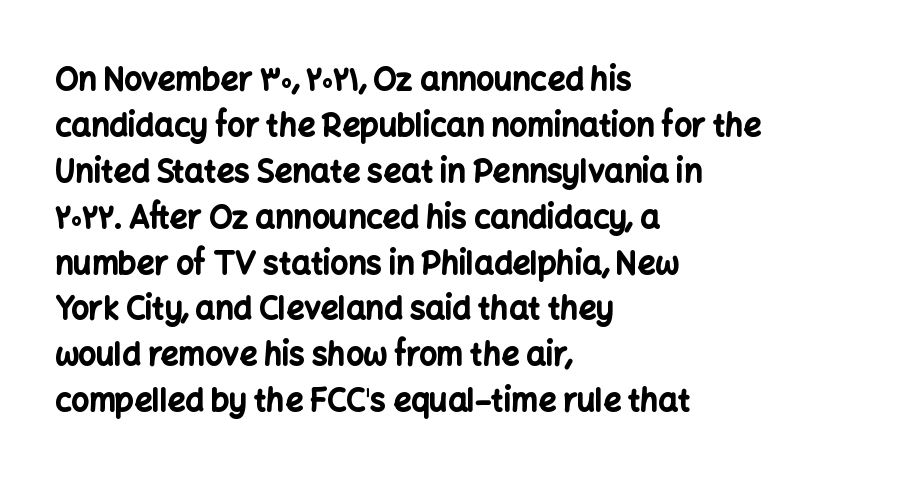
Is this a sans? Yes — the strokes have no serifs. These lines are rendered in a variable-pitch font. Upright lettering throughout. Leftover space on each line is placed entirely after the last word. Any mark beneath the type? The region is blank. Honestly, the row spacing looks completely unremarkable.
